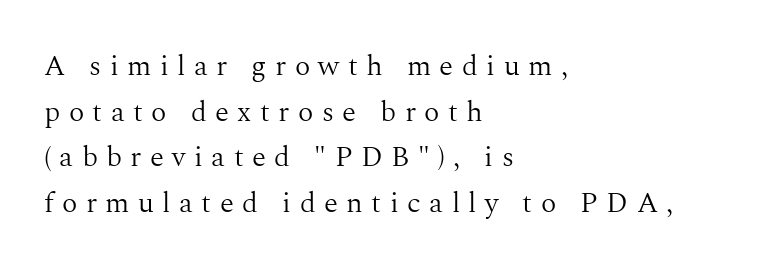
{"serif": "yes", "italic": "no", "bold": "no", "weight": "light", "width": "normal", "stroke_contrast": "medium", "x_height": "medium", "monospaced": "no", "underline": "no", "align": "left", "line_spacing": "normal", "line_spacing_ratio": 1.57, "letter_spacing": "wide", "letter_spacing_em": 0.29, "glyph_px": 29}
